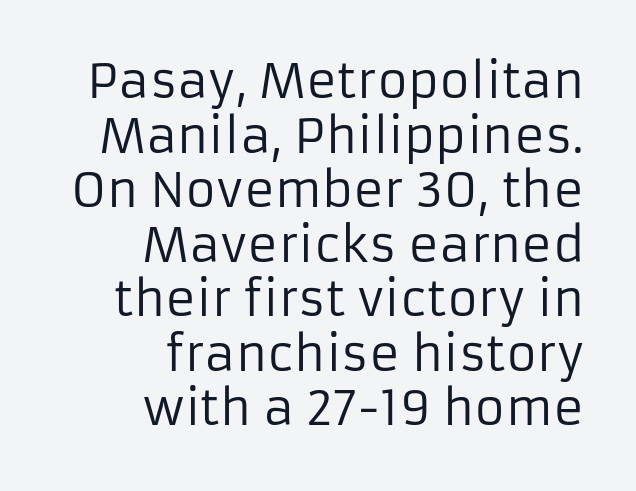
The image shows 47 px regular-weight sans-serif type, upright; set right-aligned, line spacing 1.16x, normal letter spacing, not underlined; low stroke contrast and a medium x-height.
